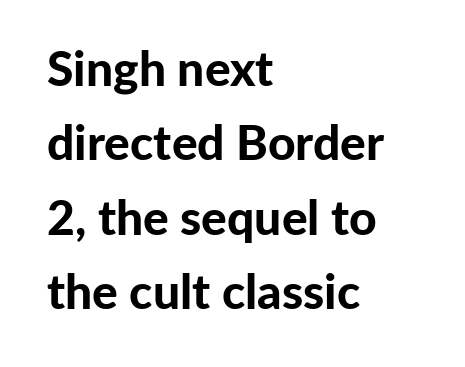
{"serif": "no", "italic": "no", "bold": "yes", "weight": "bold", "width": "normal", "stroke_contrast": "low", "x_height": "medium", "monospaced": "no", "underline": "no", "align": "left", "line_spacing": "normal", "line_spacing_ratio": 1.55, "letter_spacing": "normal", "letter_spacing_em": 0.0, "glyph_px": 48}
